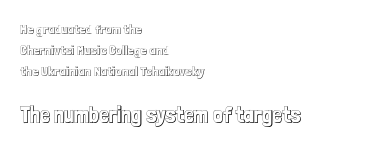
Style check: upright. One glance says typical: line gaps are just what's usual. Students, note that the glyphs here touch the page at normal intervals. One-word summary of the alignment: left.
